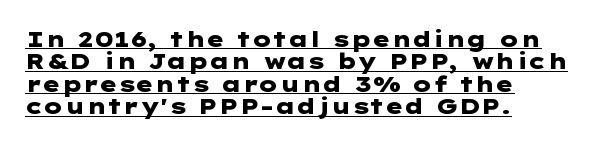
{"italic": "no", "bold": "yes", "underline": "yes", "align": "left", "line_spacing": "tight", "line_spacing_ratio": 1.02, "letter_spacing": "normal", "letter_spacing_em": 0.0, "glyph_px": 22}
